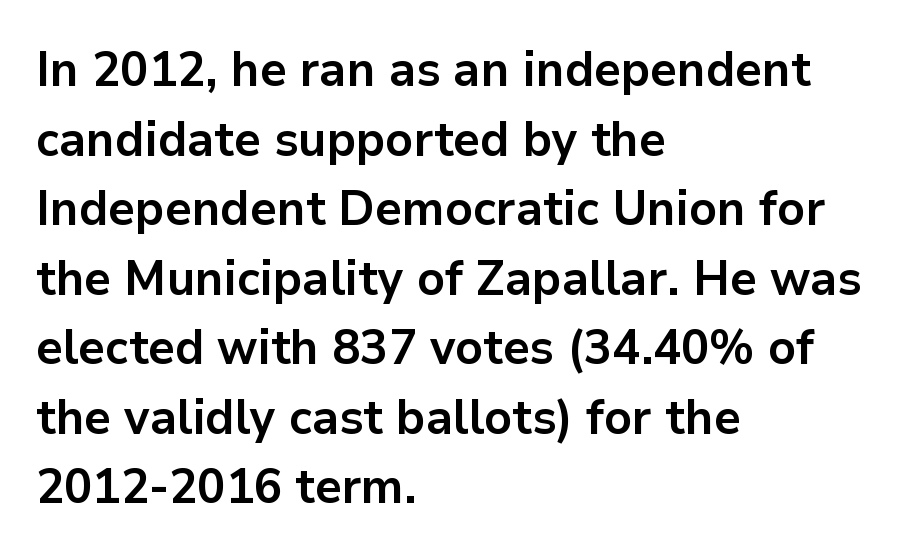
{"serif": "no", "italic": "no", "bold": "yes", "weight": "bold", "width": "normal", "stroke_contrast": "low", "x_height": "medium", "monospaced": "no", "underline": "no", "align": "left", "line_spacing": "normal", "line_spacing_ratio": 1.42, "letter_spacing": "normal", "letter_spacing_em": 0.0, "glyph_px": 49}
